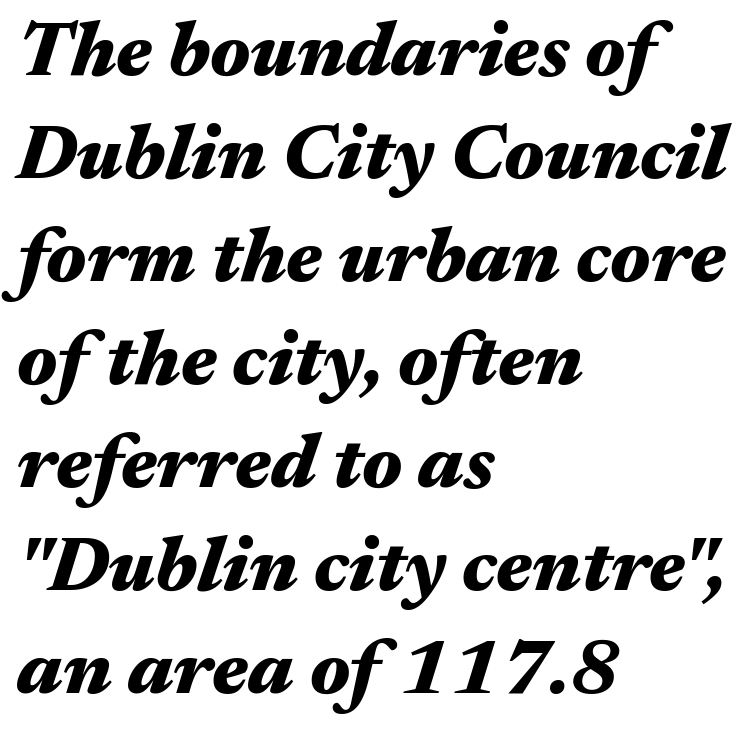
Q: Is the text bold? A: Yes.
Q: Is the text italic (slanted)? A: Yes, it leans right by about 17 degrees.
Q: Is the text underlined? A: No.
Q: How is the paragraph aligned? A: Left-aligned.
Q: Is the spacing between letters normal or unusually wide? A: Normal.
Q: Is the spacing between lines tight, normal or loose? A: Normal.
Q: Width (condensed, normal, or wide)? A: Wide.
Q: Stroke contrast? A: Medium.
Q: x-height? A: Medium.
Q: Monospaced? A: No.
